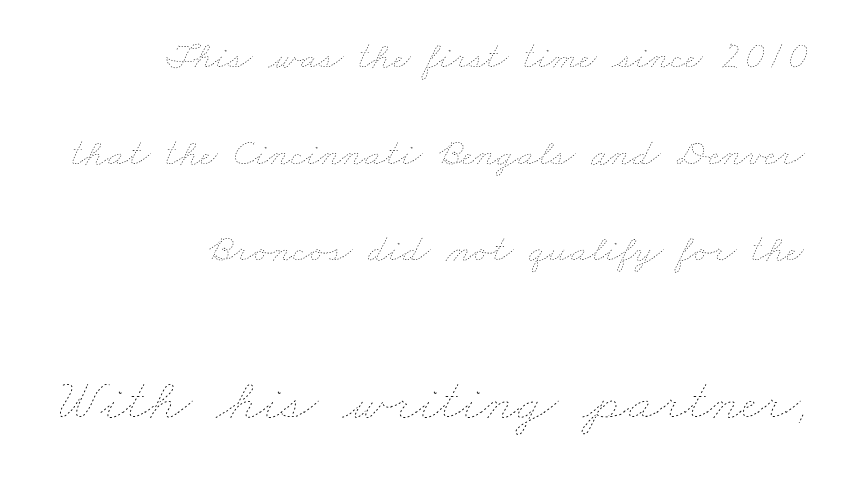
Is the lower block the larger one? Yes — the lower block carries the bigger type. Reading down the block, your eye finds every line finishing at a fixed right position. Any mark beneath the type? The region is blank. Summary of vertical rhythm: relaxed, with wide interline spacing.
